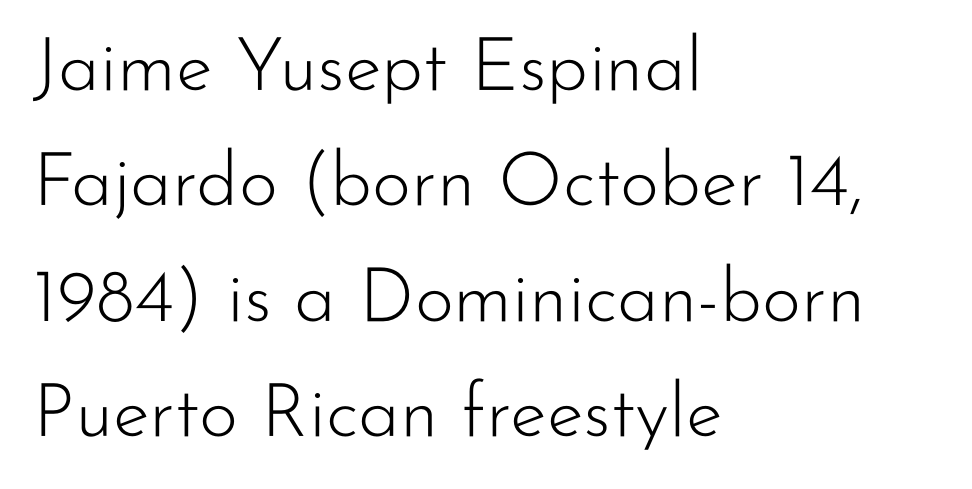
Q: Is the text bold? A: No.
Q: Is the text italic (slanted)? A: No, it is upright.
Q: Is the typeface a serif or a sans-serif typeface? A: Sans-serif.
Q: Is the text underlined? A: No.
Q: How is the paragraph aligned? A: Left-aligned.
Q: Is the spacing between letters normal or unusually wide? A: Normal.
Q: Is the spacing between lines tight, normal or loose? A: Normal.
Q: Width (condensed, normal, or wide)? A: Normal.
Q: Stroke contrast? A: Low.
Q: x-height? A: Small.
Q: Monospaced? A: No.
